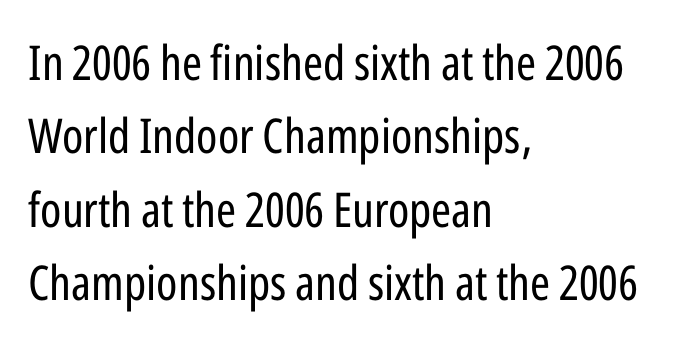
The image shows 48 px regular-weight, condensed sans-serif type, upright; set left-aligned, normal line spacing (1.53x), normal letter spacing, not underlined; low stroke contrast and a medium x-height.
